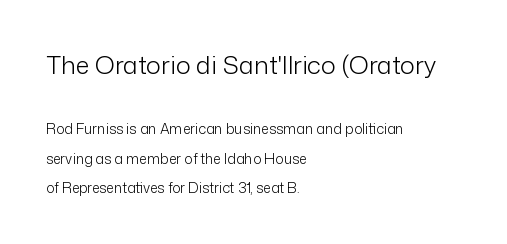
Unmarked baselines from the first word to the last. Every character sits straight up, as roman type does. Stems here are at most as thick as an everyday book face. The designer gave the opening block more size than the closing block. Caption: standard tracking, unaltered.
